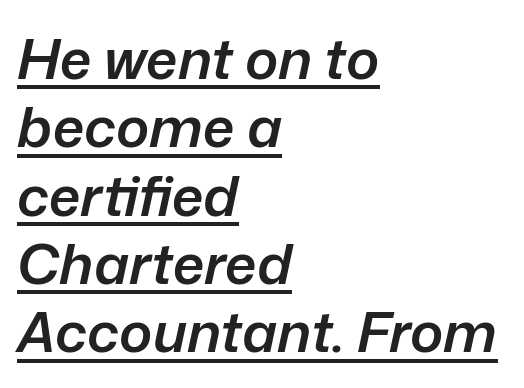
Q: Is the text bold? A: Semi-bold.
Q: Is the text italic (slanted)? A: Yes, it leans right by about 12 degrees.
Q: Is the text underlined? A: Yes.
Q: How is the paragraph aligned? A: Left-aligned.
Q: Is the spacing between letters normal or unusually wide? A: Normal.
Q: Width (condensed, normal, or wide)? A: Normal.
Q: Stroke contrast? A: Low.
Q: x-height? A: Medium.
Q: Monospaced? A: No.
